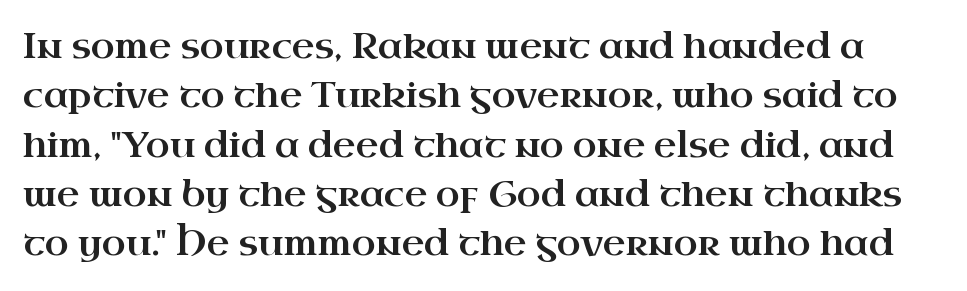
{"serif": "yes", "italic": "no", "width": "wide", "stroke_contrast": "high", "x_height": "small", "monospaced": "no", "underline": "no", "line_spacing": "normal", "line_spacing_ratio": 1.41, "letter_spacing": "normal", "letter_spacing_em": 0.0, "glyph_px": 35}
